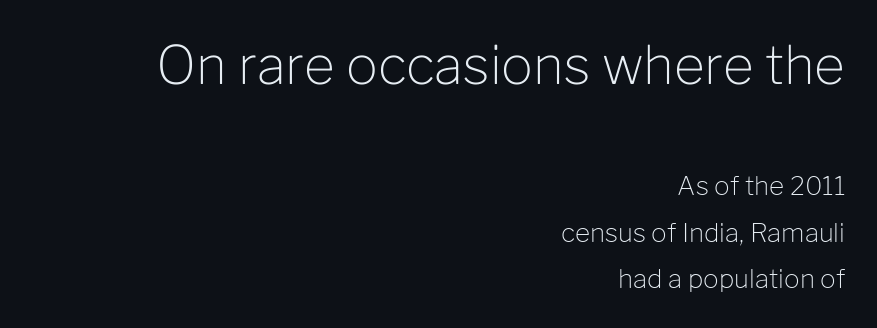
Stems and bowls with no extra thickness — not bold. A typesetter would call this zero additional tracking. Is the lower block the larger one? No — the upper block carries the bigger type. Posture: upright roman. A flush-right, rag-left setting is used for this passage.
